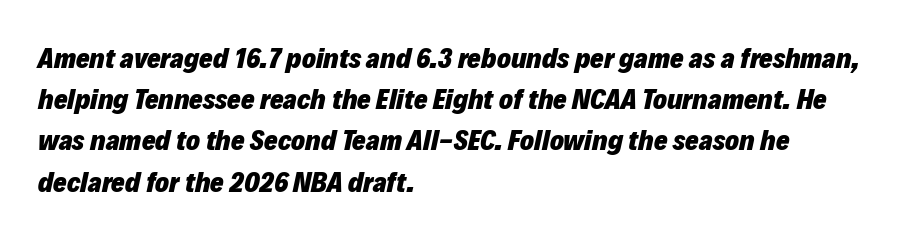
The image shows 29 px heavy type, italic (leaning right); set left-aligned, normal line spacing (1.42x), normal letter spacing, not underlined; low stroke contrast and a medium x-height.
